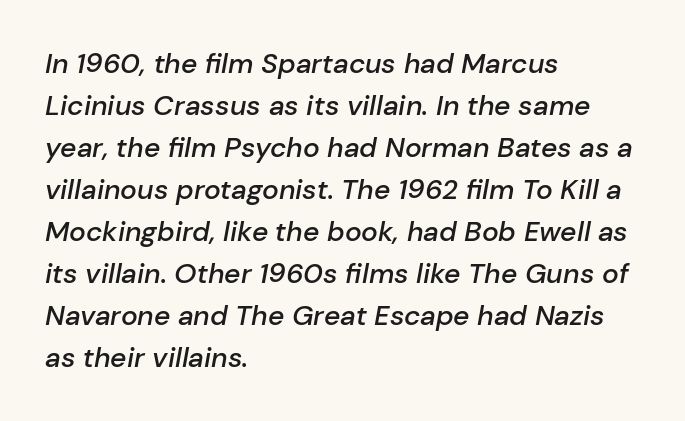
Slant detected: the letters are inclined. Note the varied advance widths — an 'i' is clearly narrower than an 'm'. A normal amount of white space separates one row of letters from the next. Descender tails drop into unmarked territory. What stands out about the letter spacing? Nothing — it is the standard amount. Typographic density is moderately raised because the face is semibold.
